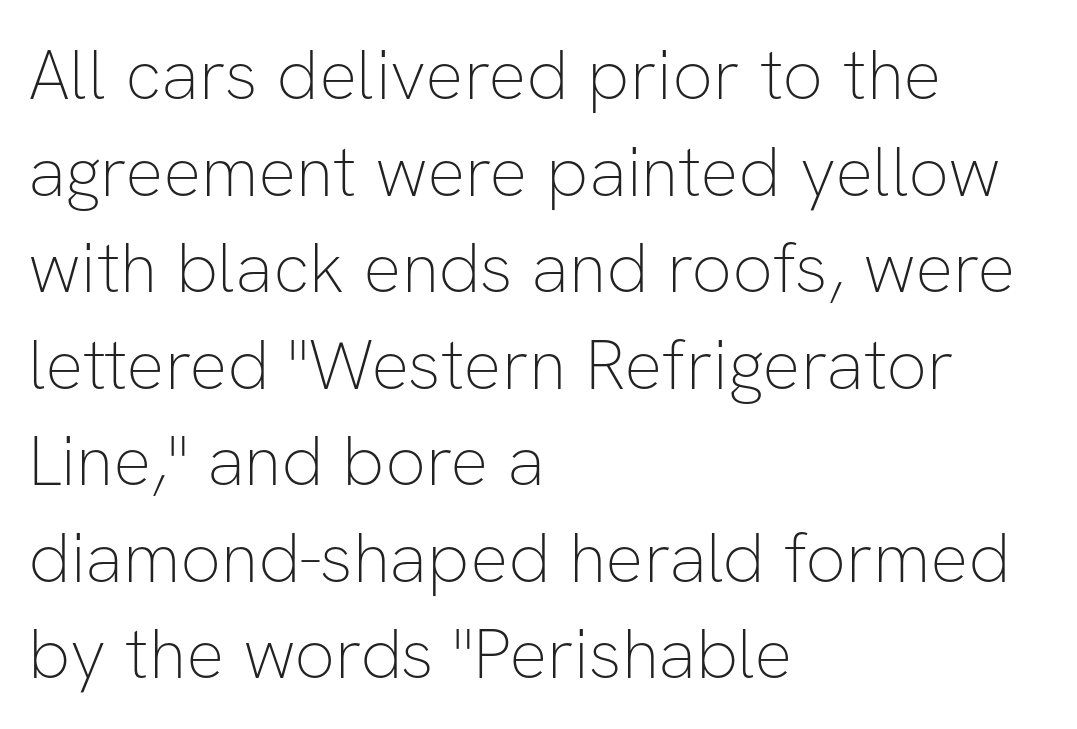
{"serif": "no", "italic": "no", "bold": "no", "weight": "thin", "width": "normal", "stroke_contrast": "low", "x_height": "medium", "monospaced": "no", "underline": "no", "align": "left", "line_spacing": "normal", "line_spacing_ratio": 1.36, "letter_spacing": "normal", "letter_spacing_em": 0.0, "glyph_px": 71}
